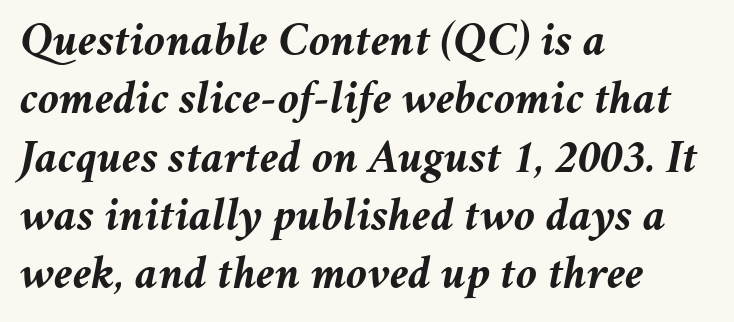
Q: Is the text bold? A: Yes.
Q: Is the text italic (slanted)? A: Yes, it leans right by about 11 degrees.
Q: Is the text underlined? A: No.
Q: How is the paragraph aligned? A: Left-aligned.
Q: Is the spacing between letters normal or unusually wide? A: Normal.
Q: Width (condensed, normal, or wide)? A: Normal.
Q: Stroke contrast? A: Medium.
Q: x-height? A: Medium.
Q: Monospaced? A: No.
